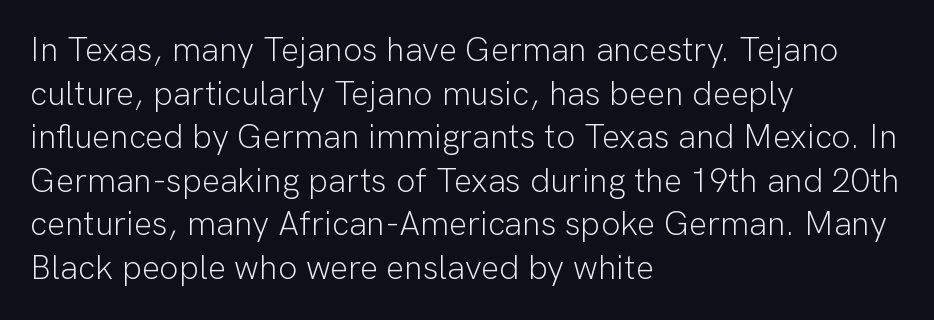
Q: Is the text bold? A: No.
Q: Is the text italic (slanted)? A: No, it is upright.
Q: Is the typeface a serif or a sans-serif typeface? A: Sans-serif.
Q: Is the text underlined? A: No.
Q: How is the paragraph aligned? A: Left-aligned.
Q: Is the spacing between letters normal or unusually wide? A: Normal.
Q: Is the spacing between lines tight, normal or loose? A: Normal.
Q: Width (condensed, normal, or wide)? A: Normal.
Q: Stroke contrast? A: Low.
Q: x-height? A: Medium.
Q: Monospaced? A: No.
